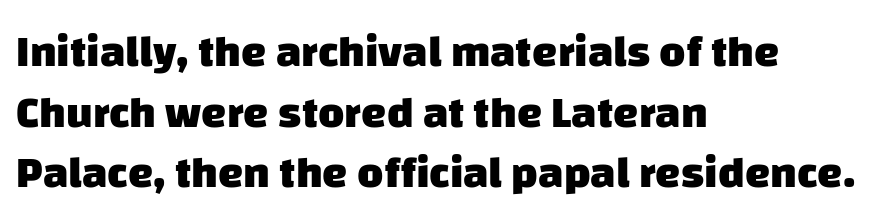
{"serif": "no", "bold": "yes", "weight": "heavy", "width": "normal", "stroke_contrast": "low", "x_height": "large", "monospaced": "no", "underline": "no", "align": "left", "line_spacing": "normal", "line_spacing_ratio": 1.35, "letter_spacing": "normal", "letter_spacing_em": 0.0, "glyph_px": 45}
